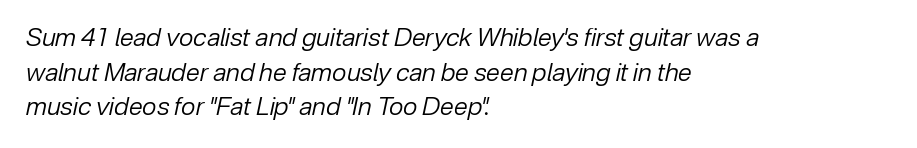
The image shows 25 px text type, italic (leaning right); set left-aligned, normal line spacing (1.39x), normal letter spacing, not underlined.
